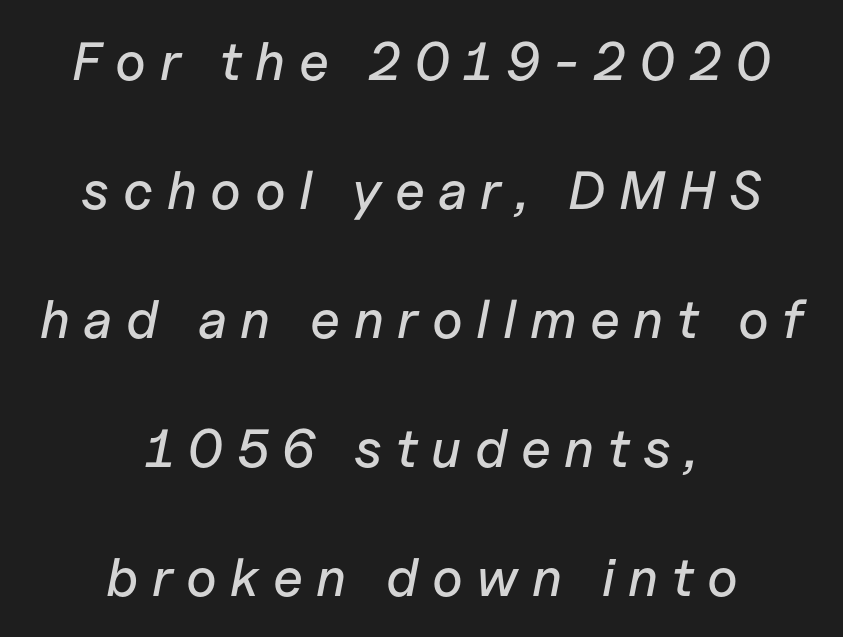
{"italic": "yes", "lean": "right", "slant_degrees": 11, "width": "normal", "stroke_contrast": "low", "x_height": "medium", "monospaced": "no", "underline": "no", "align": "center", "line_spacing": "loose", "line_spacing_ratio": 2.39, "letter_spacing": "wide", "letter_spacing_em": 0.25, "glyph_px": 54}
